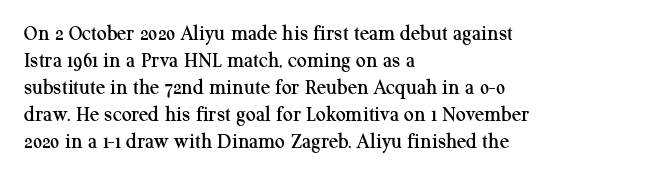
The horizontal fit of the characters is conventional and even. The typesetter chose a ragged-right arrangement here. Upright lettering throughout. The specimen omits any rule beneath the text block's lines.
